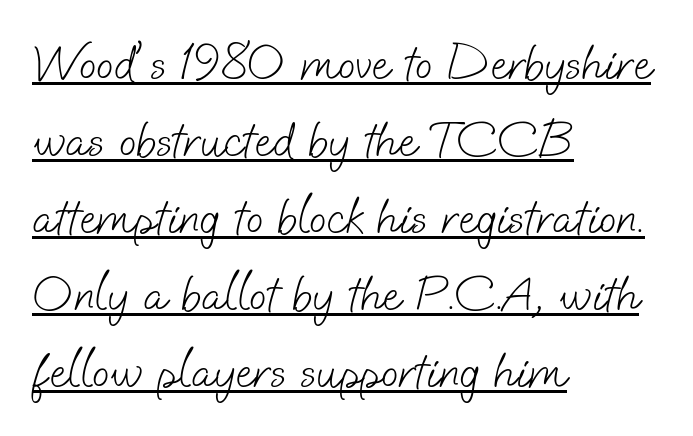
{"serif": "no", "bold": "no", "weight": "light", "width": "normal", "stroke_contrast": "low", "x_height": "small", "monospaced": "no", "underline": "yes", "align": "left", "line_spacing": "normal", "line_spacing_ratio": 1.51, "letter_spacing": "normal", "letter_spacing_em": 0.0, "glyph_px": 51}
